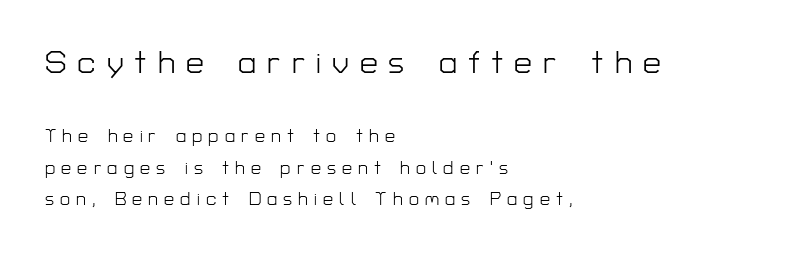
{"serif": "no", "italic": "no", "bold": "no", "weight": "light", "width": "normal", "stroke_contrast": "low", "x_height": "medium", "monospaced": "no", "underline": "no", "align": "left", "line_spacing_ratio": 1.74, "letter_spacing": "wide", "letter_spacing_em": 0.34, "larger_block": "first", "size_ratio": 1.78, "glyph_px": 32}
